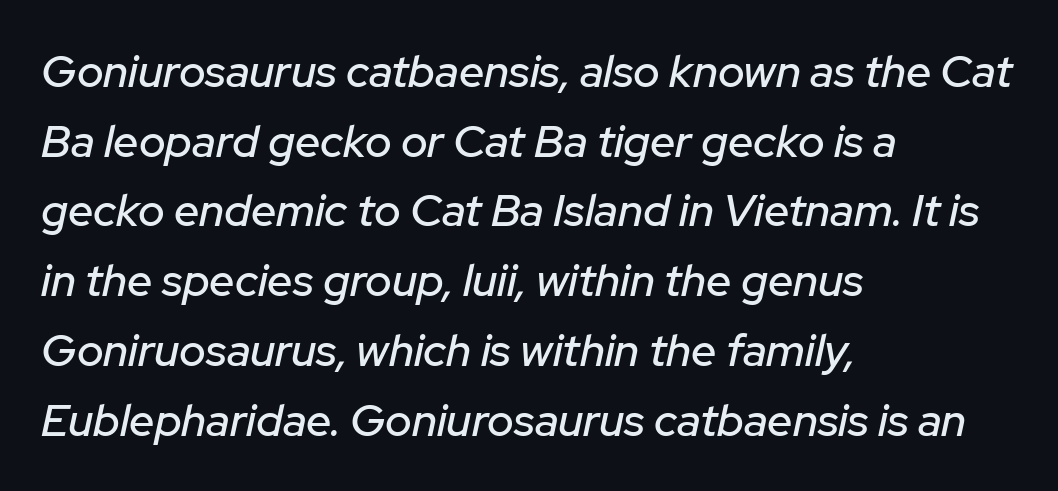
{"italic": "yes", "lean": "right", "slant_degrees": 12, "width": "normal", "stroke_contrast": "low", "x_height": "medium", "monospaced": "no", "underline": "no", "align": "left", "line_spacing": "normal", "line_spacing_ratio": 1.55, "letter_spacing": "normal", "letter_spacing_em": 0.0, "glyph_px": 45}
